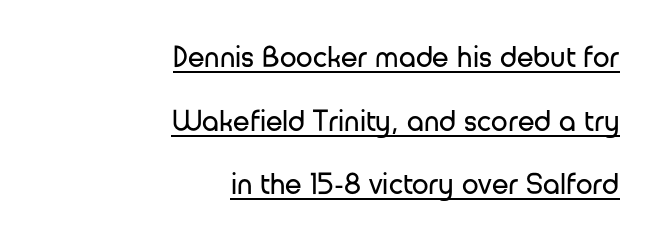
{"serif": "no", "italic": "no", "bold": "no", "weight": "regular", "width": "normal", "stroke_contrast": "low", "x_height": "medium", "monospaced": "no", "underline": "yes", "align": "right", "line_spacing": "loose", "line_spacing_ratio": 2.12, "letter_spacing": "normal", "letter_spacing_em": 0.0, "glyph_px": 30}
